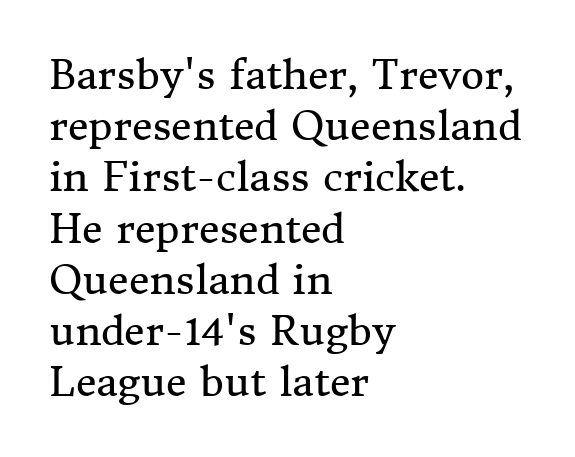
The passage shown is typed in a proportional face where columns would drift. The strokes carry an ordinary text weight at most. Short note: letters normally spaced. The typesetter chose a ragged-right arrangement here. The face used here is seriffed, in the tradition of book romans.
